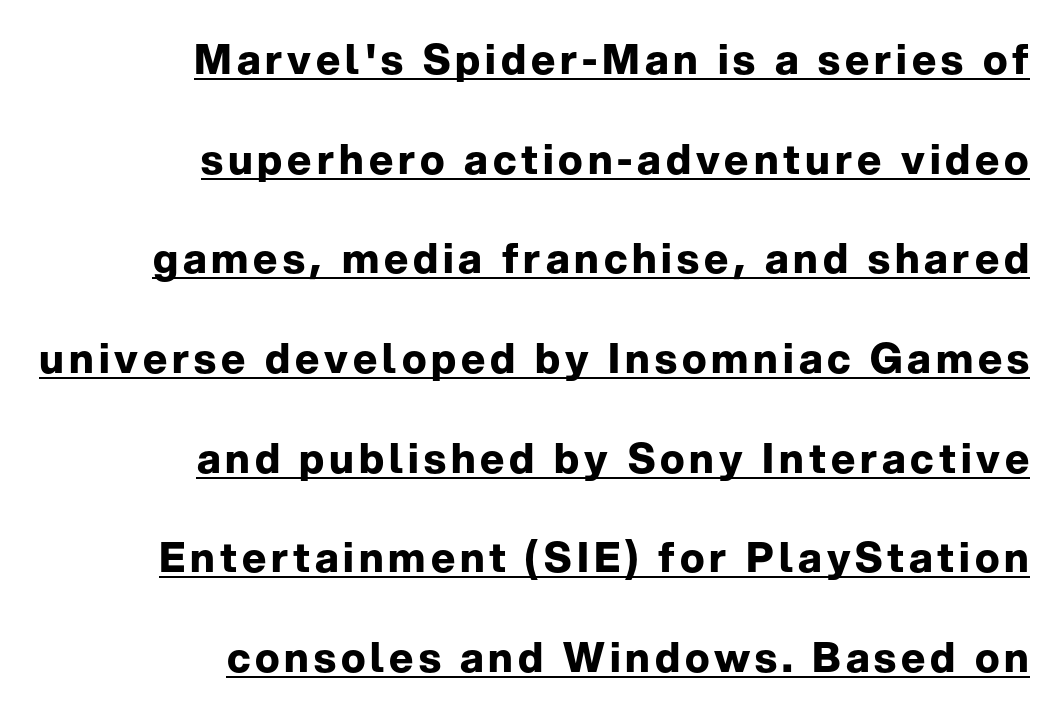
Q: Is the text bold? A: Yes.
Q: Is the text italic (slanted)? A: No, it is upright.
Q: Is the typeface a serif or a sans-serif typeface? A: Sans-serif.
Q: Is the text underlined? A: Yes.
Q: How is the paragraph aligned? A: Right-aligned.
Q: Is the spacing between lines tight, normal or loose? A: Loose.
Q: Width (condensed, normal, or wide)? A: Normal.
Q: Stroke contrast? A: Low.
Q: x-height? A: Medium.
Q: Monospaced? A: No.
